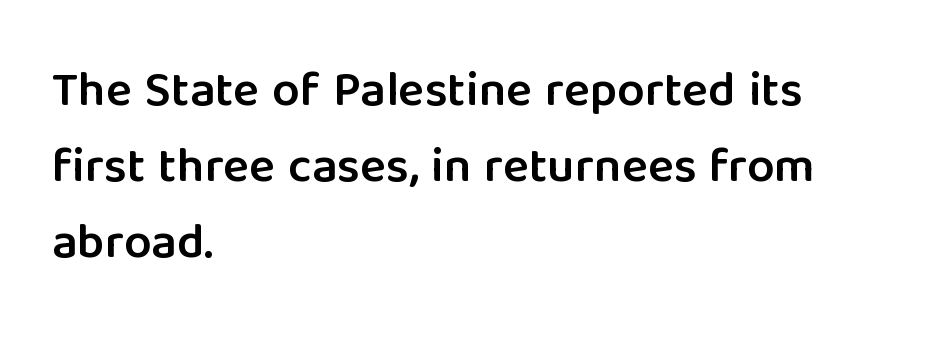
{"serif": "no", "italic": "no", "bold": "semi", "weight": "semibold", "width": "normal", "stroke_contrast": "low", "x_height": "medium", "monospaced": "no", "underline": "no", "align": "left", "line_spacing": "normal", "line_spacing_ratio": 1.55, "letter_spacing": "normal", "letter_spacing_em": 0.0, "glyph_px": 49}
